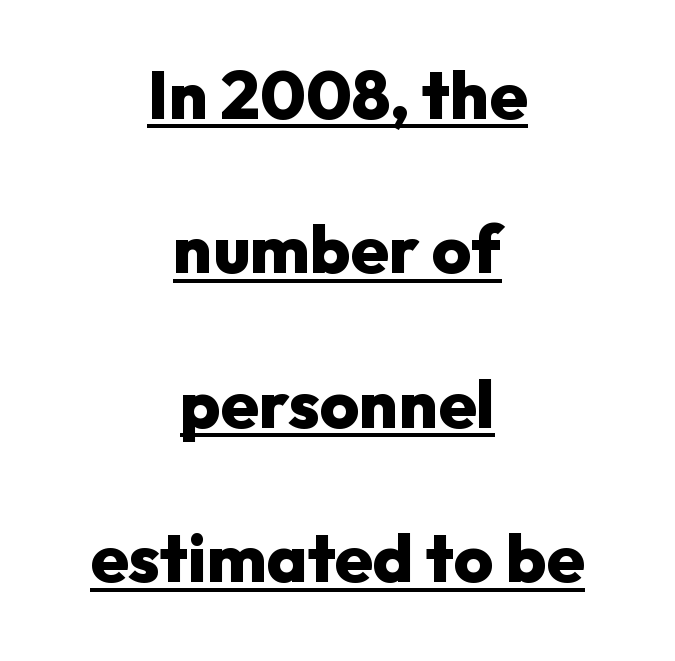
Q: Is the text bold? A: Yes.
Q: Is the text italic (slanted)? A: No, it is upright.
Q: Is the typeface a serif or a sans-serif typeface? A: Sans-serif.
Q: Is the text underlined? A: Yes.
Q: How is the paragraph aligned? A: Centered.
Q: Is the spacing between letters normal or unusually wide? A: Normal.
Q: Is the spacing between lines tight, normal or loose? A: Loose.
Q: Width (condensed, normal, or wide)? A: Normal.
Q: Stroke contrast? A: Low.
Q: x-height? A: Medium.
Q: Monospaced? A: No.
